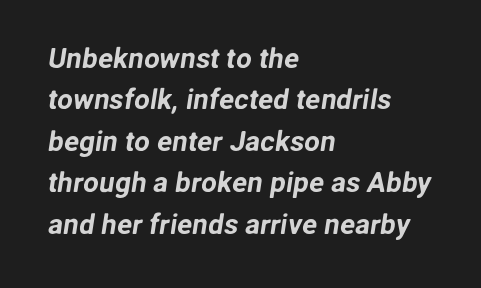
Clear beneath every line of the passage. The rendering uses a moderate line-height, typical for paragraphs. Looks like regular typesetting: each glyph gets only the width it needs. How are the letters spaced? Ordinarily, with no added tracking. The font family rendered here belongs to the sans-serif group.
